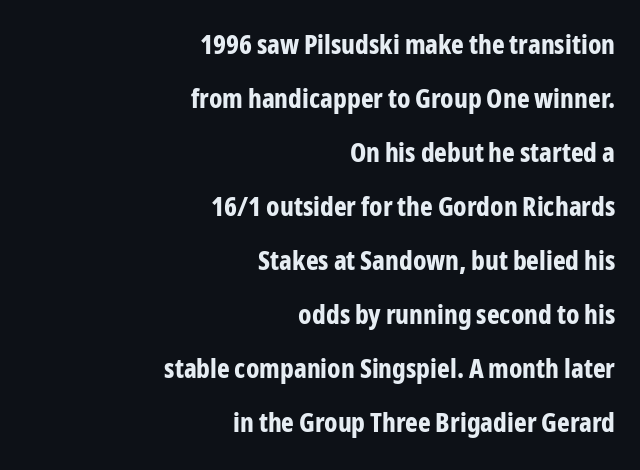
Look at the tracking — it's just the regular setting, nothing added. Posture: upright roman. Leftover space on each line is placed entirely before the opening word. You could fit nearly another row in the gap between these rows. Beneath every word, the page is bare. What weight is shown? A full bold with thick strokes.
